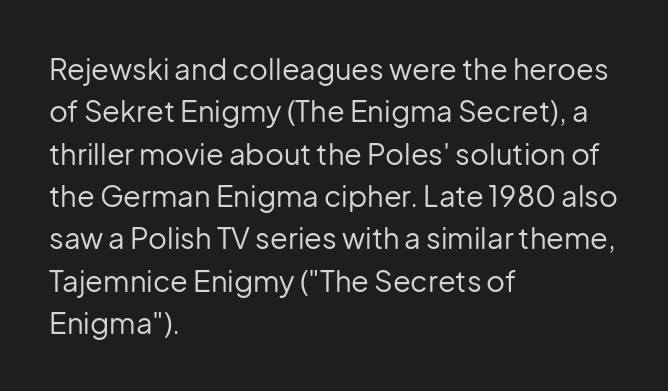
Quick note: not italic, upright. Nobody touched the tracking dial on this one. Teacher's note: observe the even left margin — that is flush-left alignment. No heavy texture on the line: the type isn't bold. Serifs: no, the terminals of the letterforms are clean. Each letter keeps its own natural width here, so spacing adapts to shape.
